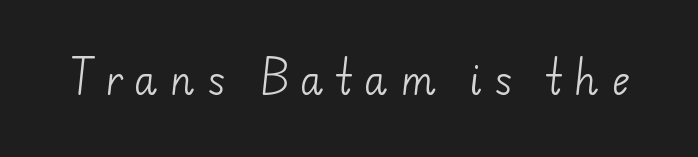
Q: Is the text bold? A: No.
Q: Is the typeface a serif or a sans-serif typeface? A: Sans-serif.
Q: Is the text underlined? A: No.
Q: Is the spacing between letters normal or unusually wide? A: Unusually wide.
Q: Width (condensed, normal, or wide)? A: Normal.
Q: Stroke contrast? A: Low.
Q: x-height? A: Small.
Q: Monospaced? A: No.
